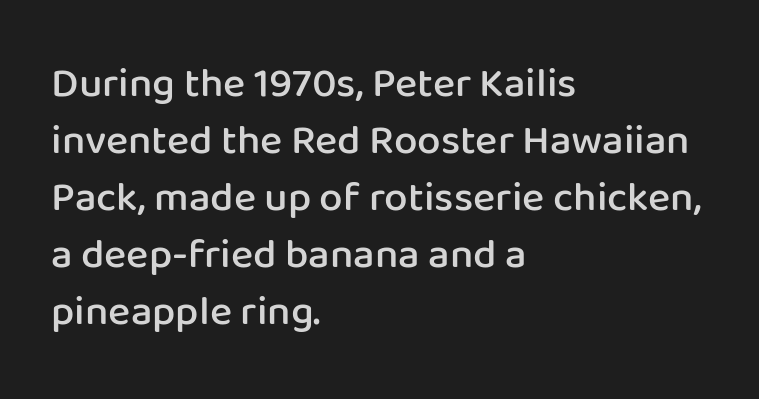
Q: Is the text bold? A: Semi-bold.
Q: Is the text italic (slanted)? A: No, it is upright.
Q: Is the typeface a serif or a sans-serif typeface? A: Sans-serif.
Q: Is the text underlined? A: No.
Q: How is the paragraph aligned? A: Left-aligned.
Q: Is the spacing between letters normal or unusually wide? A: Normal.
Q: Is the spacing between lines tight, normal or loose? A: Normal.
Q: Width (condensed, normal, or wide)? A: Normal.
Q: Stroke contrast? A: Low.
Q: x-height? A: Medium.
Q: Monospaced? A: No.
